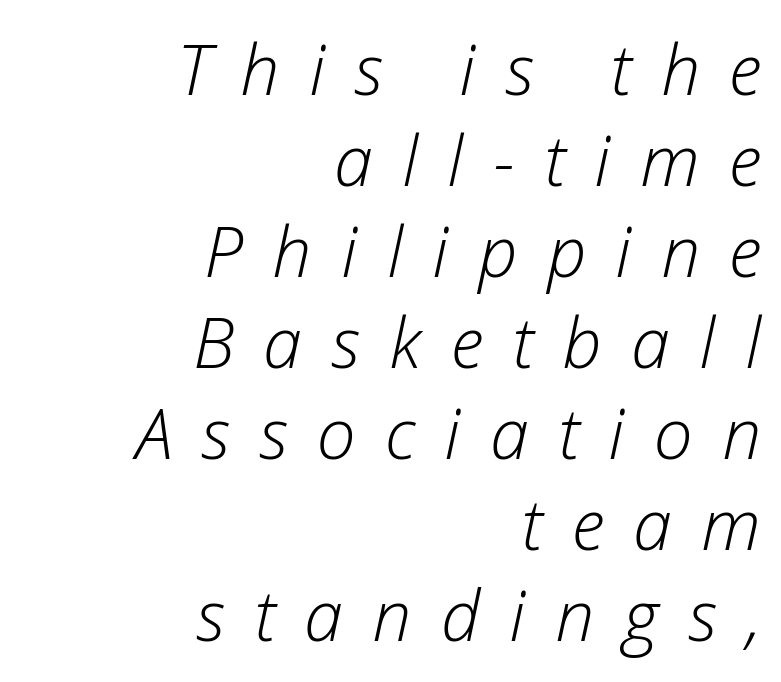
The image shows 70 px light type, italic (leaning right); set right-aligned, normal line spacing (1.3x), unusually wide letter spacing (+0.42 em), not underlined; low stroke contrast and a medium x-height.
